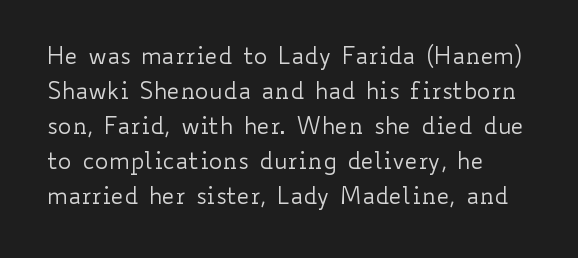
{"italic": "no", "bold": "no", "underline": "no", "line_spacing": "normal", "line_spacing_ratio": 1.52, "letter_spacing": "normal", "letter_spacing_em": 0.0, "glyph_px": 23}
